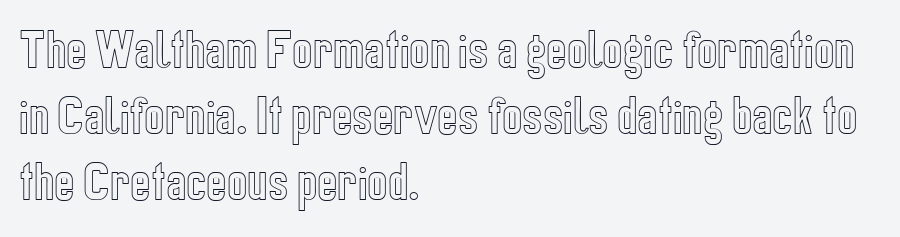
Q: Is the text italic (slanted)? A: No, it is upright.
Q: Is the text underlined? A: No.
Q: How is the paragraph aligned? A: Left-aligned.
Q: Is the spacing between letters normal or unusually wide? A: Normal.
Q: Is the spacing between lines tight, normal or loose? A: Normal.
Q: Width (condensed, normal, or wide)? A: Condensed.
Q: x-height? A: Medium.
Q: Monospaced? A: No.
